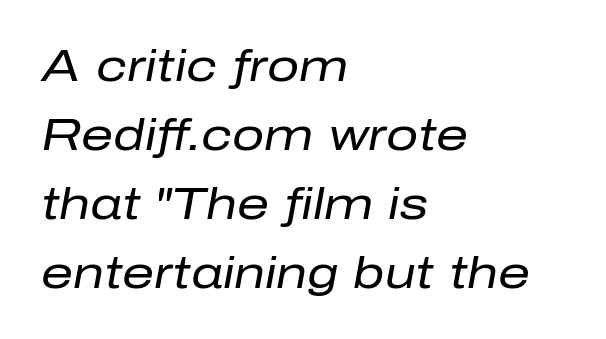
The weight tops out at a normal text grade. What stands out about the letter spacing? Nothing — it is the standard amount. Every character sits at an angle, as italics do. Letters rest on an invisible, unmarked baseline.
